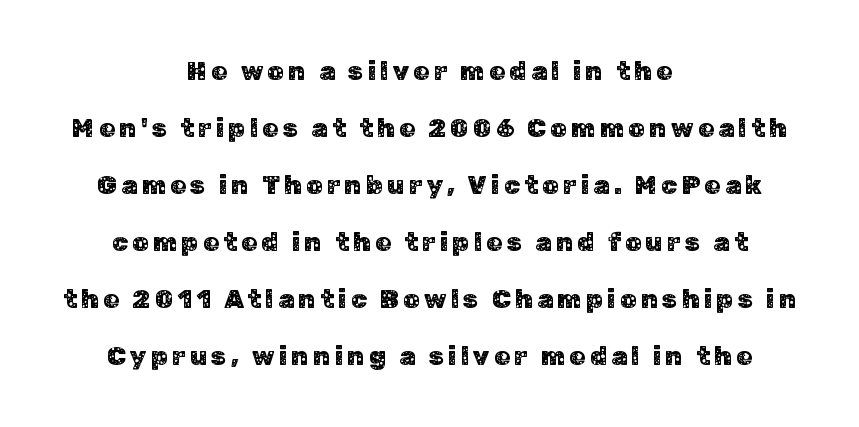
The image shows 26 px text type, upright; set centered, loose line spacing (2.19x), not underlined.
